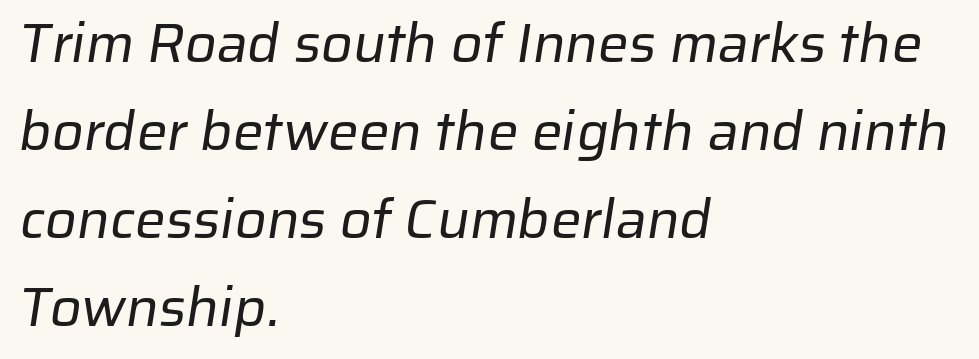
The image shows 55 px regular-weight sans-serif type; set left-aligned, normal line spacing (1.6x), normal letter spacing, not underlined; low stroke contrast and a medium x-height.
